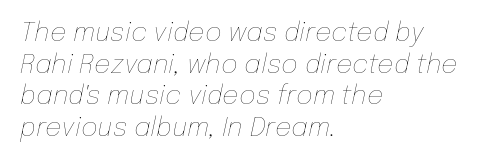
The image shows 26 px text type, italic (leaning right); set left-aligned, line spacing 1.22x, normal letter spacing, not underlined.
